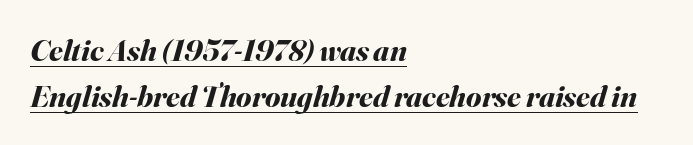
The image shows 31 px bold type, italic (leaning right); set left-aligned, normal line spacing (1.48x), normal letter spacing, underlined; medium stroke contrast and a small x-height.
